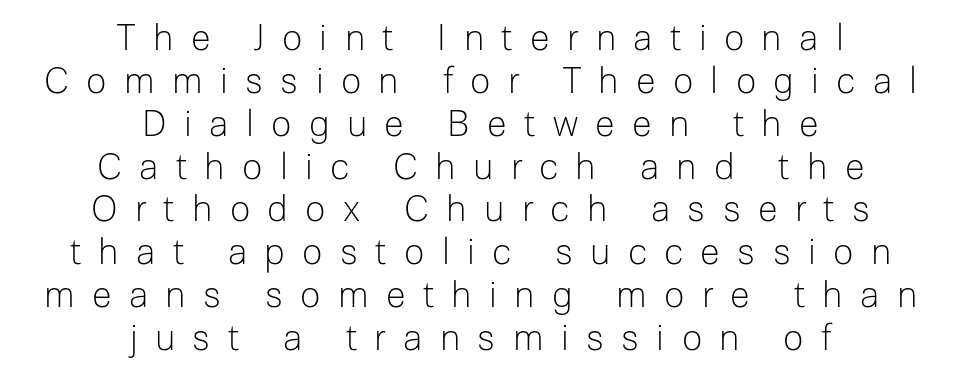
The area under the type is left untouched. Classification — sans serif. The rendering uses natural spacing where letterforms have individual widths. Vertical strokes here are truly vertical.
